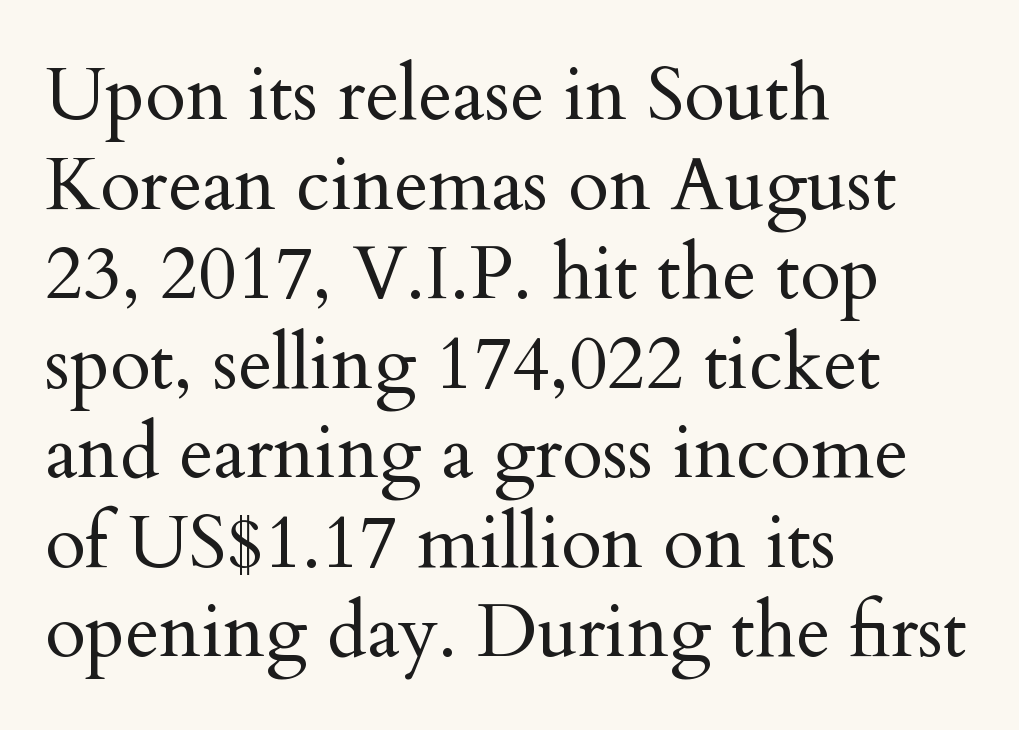
Each letter's strokes conclude with small projecting serifs. Compared with a centered layout, this one pins lines to the left instead. Note the varied advance widths — an 'i' is clearly narrower than an 'm'. Check under the words: just untouched page. Spacing between characters is what you'd get straight out of the box.
